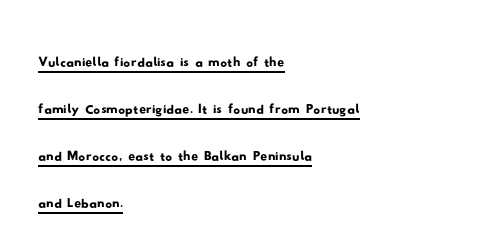
{"serif": "no", "width": "wide", "stroke_contrast": "low", "x_height": "small", "monospaced": "no", "underline": "yes", "align": "left", "line_spacing": "normal", "line_spacing_ratio": 1.38, "letter_spacing": "normal", "letter_spacing_em": 0.0, "glyph_px": 34}
